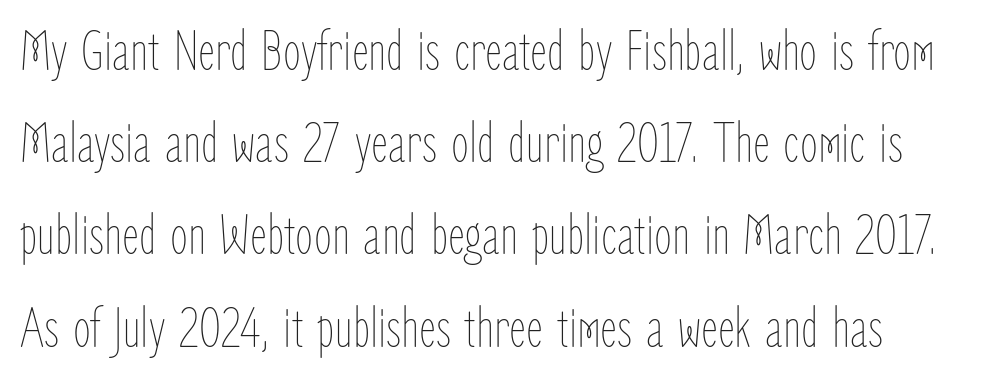
Whoever set this chose a conventional vertical rhythm. This rendering features lettering with no underline. Heaviness? Minimal to ordinary, like unemphasized prose. Do the characters align in a grid? No, the font is proportional. Standard letterfit; no display-style spreading of the glyphs.
